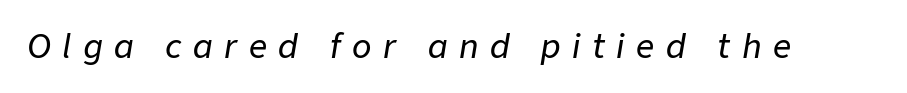
Q: Is the text italic (slanted)? A: Yes, it leans right by about 9 degrees.
Q: Is the text underlined? A: No.
Q: Is the spacing between letters normal or unusually wide? A: Unusually wide.
Q: Width (condensed, normal, or wide)? A: Normal.
Q: Stroke contrast? A: Low.
Q: x-height? A: Medium.
Q: Monospaced? A: No.
